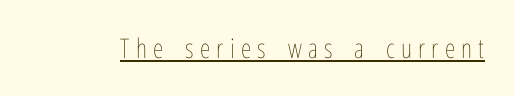
Q: Is the text bold? A: No.
Q: Is the text italic (slanted)? A: No, it is upright.
Q: Is the text underlined? A: Yes.
Q: Is the spacing between letters normal or unusually wide? A: Unusually wide.
